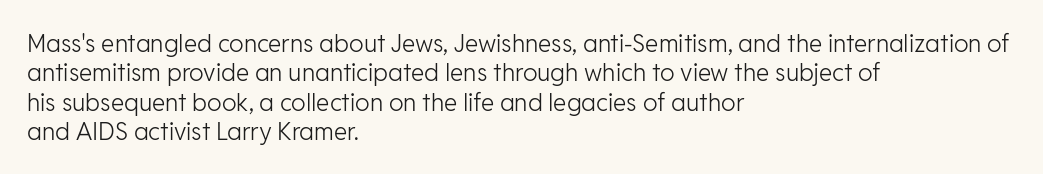
Q: Is the text bold? A: No.
Q: Is the text italic (slanted)? A: No, it is upright.
Q: Is the text underlined? A: No.
Q: How is the paragraph aligned? A: Left-aligned.
Q: Is the spacing between letters normal or unusually wide? A: Normal.
